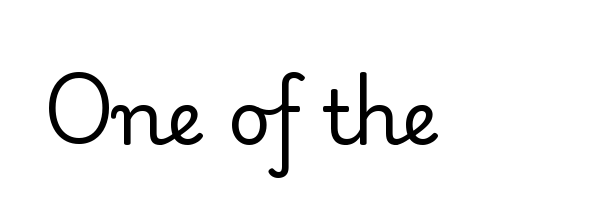
Q: Is the text bold? A: No.
Q: Is the text italic (slanted)? A: No, it is upright.
Q: Is the typeface a serif or a sans-serif typeface? A: Serif.
Q: Is the text underlined? A: No.
Q: Is the spacing between letters normal or unusually wide? A: Normal.
Q: Width (condensed, normal, or wide)? A: Normal.
Q: Stroke contrast? A: Low.
Q: x-height? A: Small.
Q: Monospaced? A: No.
